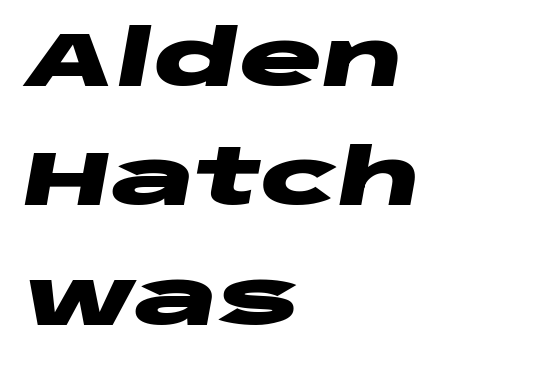
Honestly, the row spacing looks completely unremarkable. The glyphs are unaccompanied by any horizontal stroke below them. These words are printed bold, with thick strokes throughout. Leftover space on each line is placed entirely after the last word. There's an unmistakable incline to the writing here. These lines keep a tight, regular rhythm from letter to letter.
